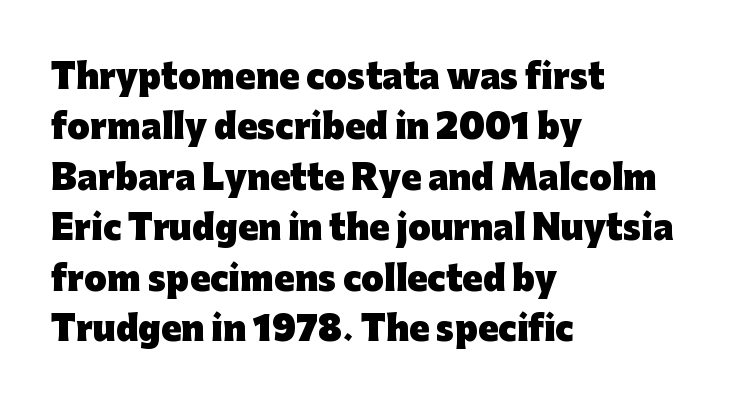
Q: Is the text bold? A: Yes.
Q: Is the text italic (slanted)? A: No, it is upright.
Q: Is the typeface a serif or a sans-serif typeface? A: Sans-serif.
Q: Is the text underlined? A: No.
Q: How is the paragraph aligned? A: Left-aligned.
Q: Is the spacing between letters normal or unusually wide? A: Normal.
Q: Is the spacing between lines tight, normal or loose? A: Normal.
Q: Width (condensed, normal, or wide)? A: Normal.
Q: Stroke contrast? A: Low.
Q: x-height? A: Medium.
Q: Monospaced? A: No.
